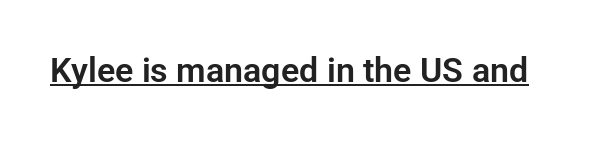
The image shows 34 px sans-serif type, upright; set normal letter spacing, underlined; low stroke contrast and a medium x-height.
